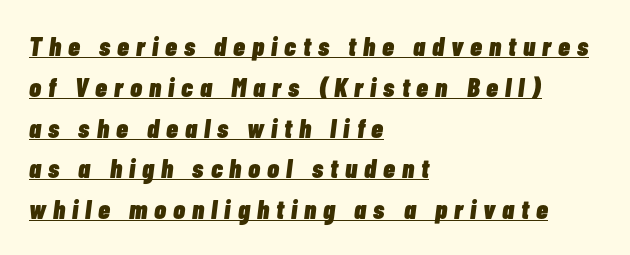
Q: Is the text bold? A: Yes.
Q: Is the text italic (slanted)? A: Yes, it leans right by about 7 degrees.
Q: Is the text underlined? A: Yes.
Q: How is the paragraph aligned? A: Left-aligned.
Q: Is the spacing between letters normal or unusually wide? A: Unusually wide.
Q: Is the spacing between lines tight, normal or loose? A: Normal.
